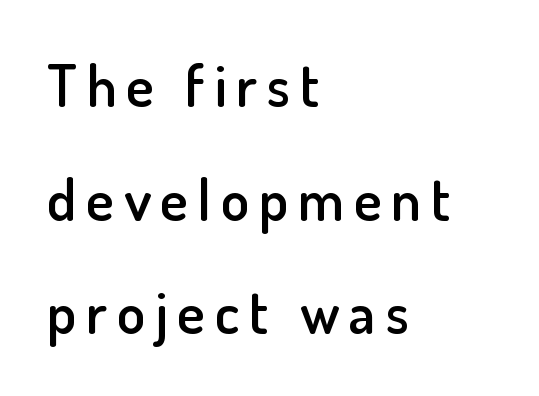
The image shows 58 px semibold sans-serif type, upright; set left-aligned, loose line spacing (1.96x), not underlined; low stroke contrast and a small x-height.
